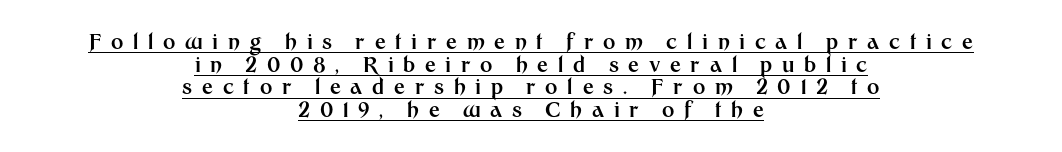
Q: Is the text bold? A: Yes.
Q: Is the text italic (slanted)? A: No, it is upright.
Q: Is the text underlined? A: Yes.
Q: How is the paragraph aligned? A: Centered.
Q: Is the spacing between letters normal or unusually wide? A: Unusually wide.
Q: Is the spacing between lines tight, normal or loose? A: Tight.
